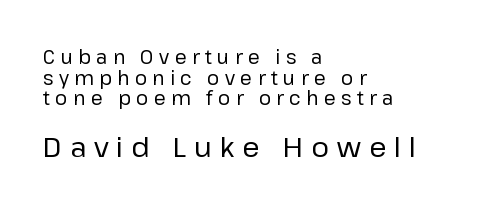
{"serif": "no", "italic": "no", "bold": "no", "weight": "regular", "width": "normal", "stroke_contrast": "low", "x_height": "medium", "monospaced": "no", "underline": "no", "align": "left", "line_spacing": "tight", "line_spacing_ratio": 1.08, "letter_spacing": "wide", "letter_spacing_em": 0.28, "larger_block": "second", "size_ratio": 1.47, "glyph_px": 28}
